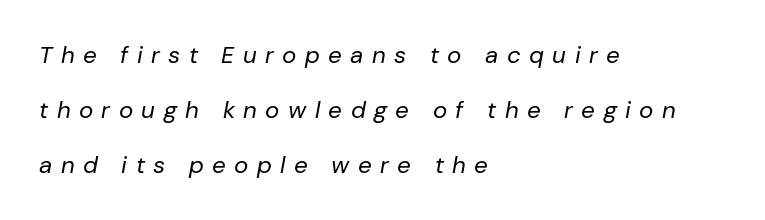
Q: Is the text bold? A: No.
Q: Is the text italic (slanted)? A: Yes, it leans right by about 10 degrees.
Q: Is the text underlined? A: No.
Q: How is the paragraph aligned? A: Left-aligned.
Q: Is the spacing between letters normal or unusually wide? A: Unusually wide.
Q: Is the spacing between lines tight, normal or loose? A: Loose.
